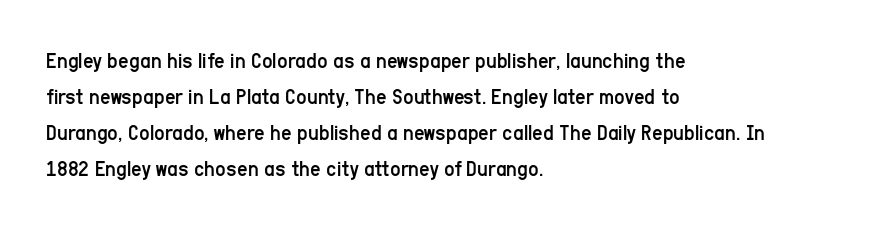
The image shows 23 px text type, upright; set left-aligned, normal line spacing (1.56x), normal letter spacing, not underlined.
